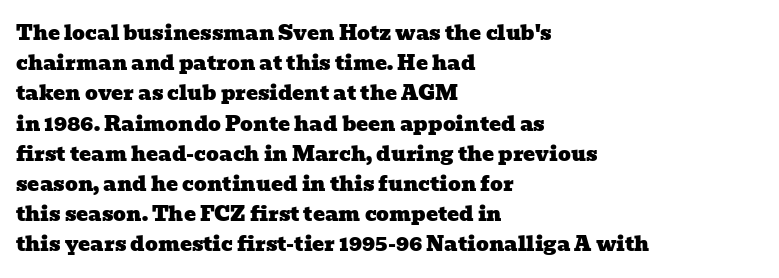
The image shows 20 px text type; set left-aligned, normal line spacing (1.51x), normal letter spacing, not underlined.
